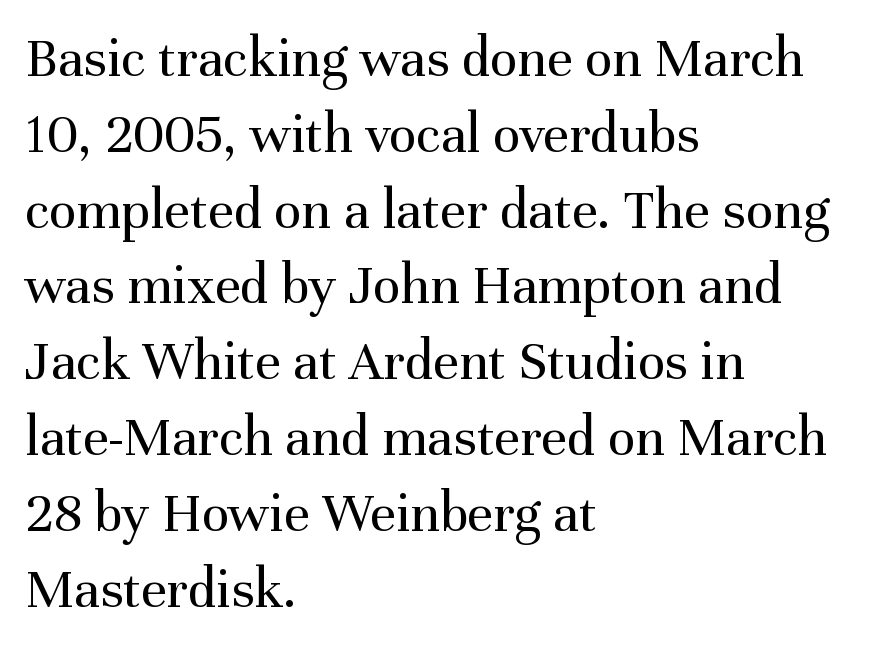
Q: Is the text bold? A: No.
Q: Is the text italic (slanted)? A: No, it is upright.
Q: Is the typeface a serif or a sans-serif typeface? A: Serif.
Q: Is the text underlined? A: No.
Q: How is the paragraph aligned? A: Left-aligned.
Q: Is the spacing between letters normal or unusually wide? A: Normal.
Q: Is the spacing between lines tight, normal or loose? A: Normal.
Q: Width (condensed, normal, or wide)? A: Normal.
Q: Stroke contrast? A: Medium.
Q: x-height? A: Medium.
Q: Monospaced? A: No.
